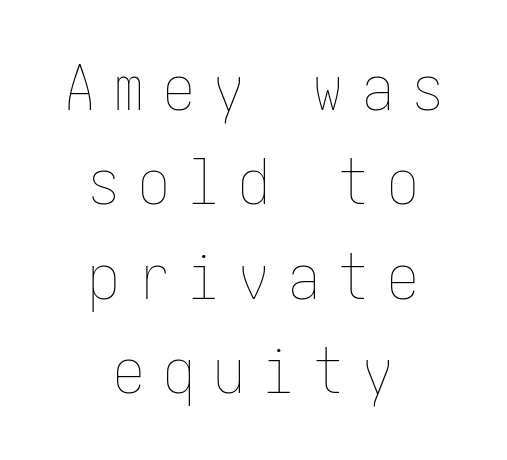
Q: Is the text bold? A: No.
Q: Is the text italic (slanted)? A: No, it is upright.
Q: Is the text underlined? A: No.
Q: How is the paragraph aligned? A: Centered.
Q: Is the spacing between letters normal or unusually wide? A: Unusually wide.
Q: Is the spacing between lines tight, normal or loose? A: Normal.
Q: Width (condensed, normal, or wide)? A: Condensed.
Q: Stroke contrast? A: Low.
Q: x-height? A: Medium.
